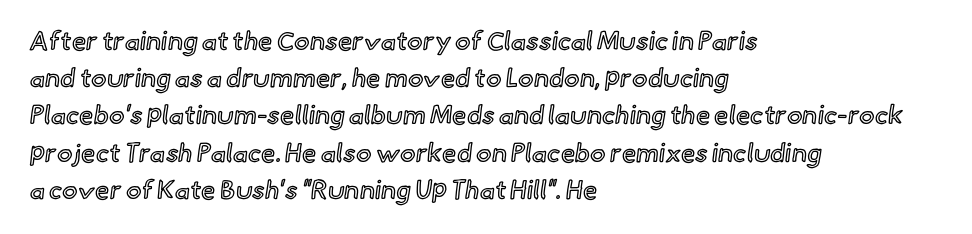
The image shows 26 px text type; set left-aligned, normal line spacing (1.43x), normal letter spacing, not underlined.
